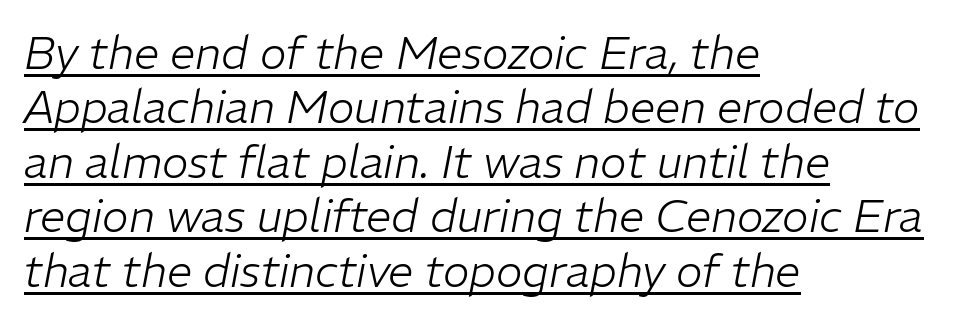
Visually the block forms a straight wall on the left and a jagged coastline on the right. A baseline rule has been typeset under these characters. The face used here is rendered with its standard letterfit. There's an unmistakable incline to the writing here.
